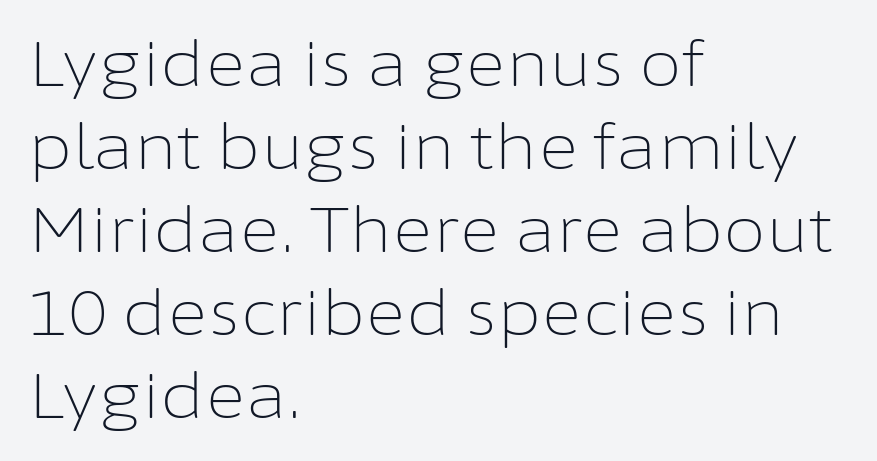
Q: Is the text bold? A: No.
Q: Is the text italic (slanted)? A: No, it is upright.
Q: Is the typeface a serif or a sans-serif typeface? A: Sans-serif.
Q: Is the text underlined? A: No.
Q: How is the paragraph aligned? A: Left-aligned.
Q: Is the spacing between letters normal or unusually wide? A: Normal.
Q: Is the spacing between lines tight, normal or loose? A: Normal.
Q: Width (condensed, normal, or wide)? A: Normal.
Q: Stroke contrast? A: Low.
Q: x-height? A: Medium.
Q: Monospaced? A: No.
